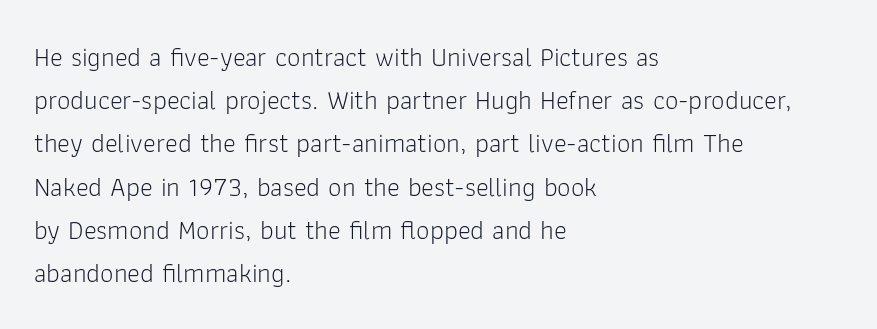
Posture: straight, roman, zero tilt. Notice how descenders clear the ascenders below comfortably — that's standard leading. Visually the block forms a straight wall on the left and a jagged coastline on the right. Descenders hang freely into open space. The type is set solid horizontally, with unmodified tracking. Heft: none added — not bold.
